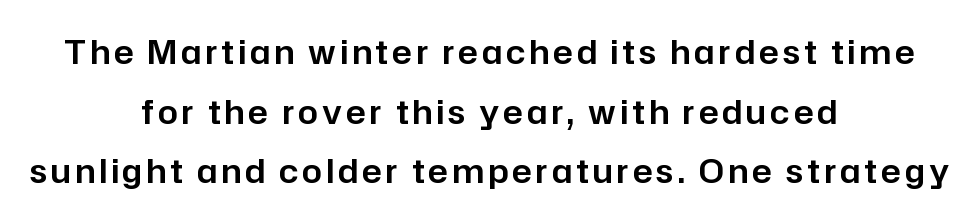
{"serif": "no", "italic": "no", "width": "normal", "stroke_contrast": "low", "x_height": "medium", "monospaced": "no", "underline": "no", "align": "center", "line_spacing_ratio": 1.86, "glyph_px": 32}
